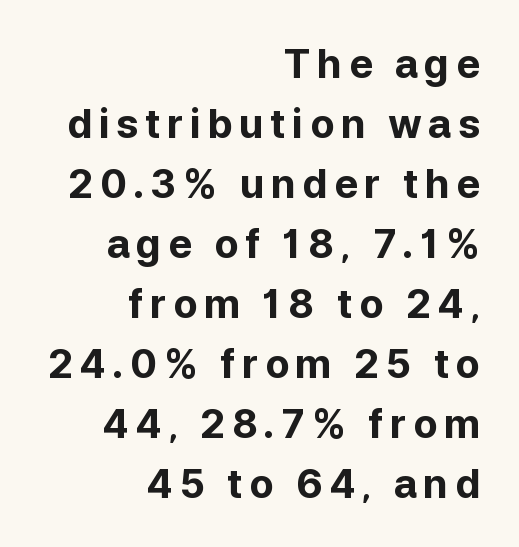
Q: Is the text bold? A: Yes.
Q: Is the text italic (slanted)? A: No, it is upright.
Q: Is the typeface a serif or a sans-serif typeface? A: Sans-serif.
Q: Is the text underlined? A: No.
Q: How is the paragraph aligned? A: Right-aligned.
Q: Is the spacing between lines tight, normal or loose? A: Normal.
Q: Width (condensed, normal, or wide)? A: Normal.
Q: Stroke contrast? A: Low.
Q: x-height? A: Medium.
Q: Monospaced? A: No.
